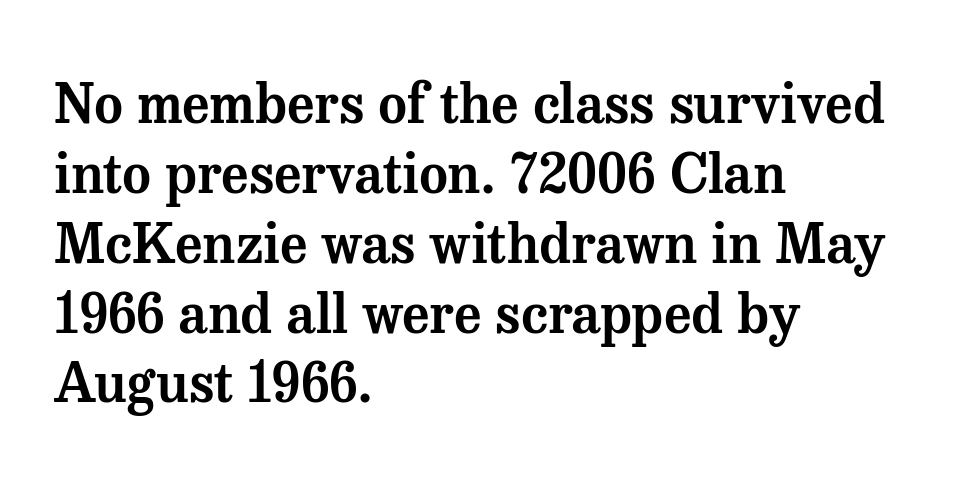
In terms of leading, this rendering sits right in the middle. Characters follow at the spacing the type designer built in. Italic? Not at all — the glyphs are vertical. Stroke terminals: seriffed. The string is rendered with underlining switched off.
